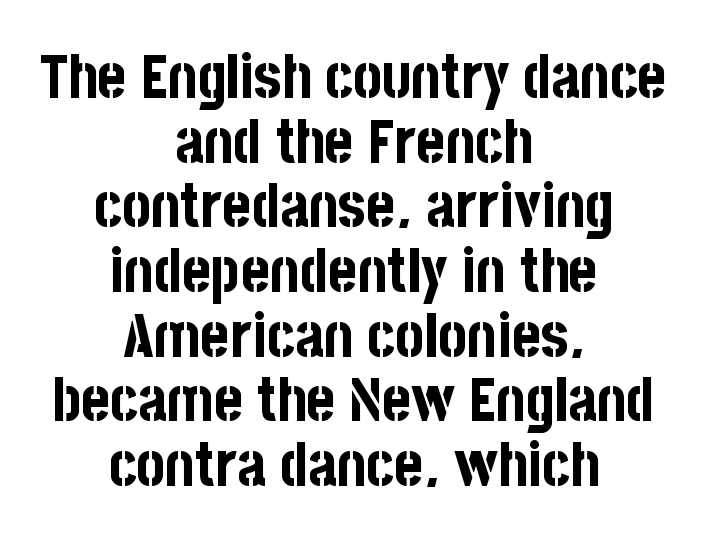
The image shows 61 px bold, condensed sans-serif type, upright; set centered, tight line spacing (1.06x), normal letter spacing, not underlined; low stroke contrast and a large x-height.
